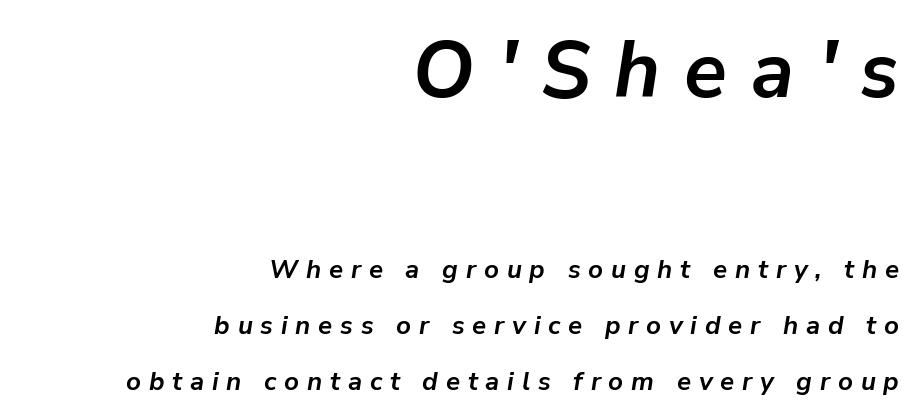
The image shows 79 px semibold type, italic (leaning right); set right-aligned, loose line spacing (2.16x), unusually wide letter spacing (+0.3 em), not underlined; the first (top) block is 3.04x larger; low stroke contrast and a medium x-height.
